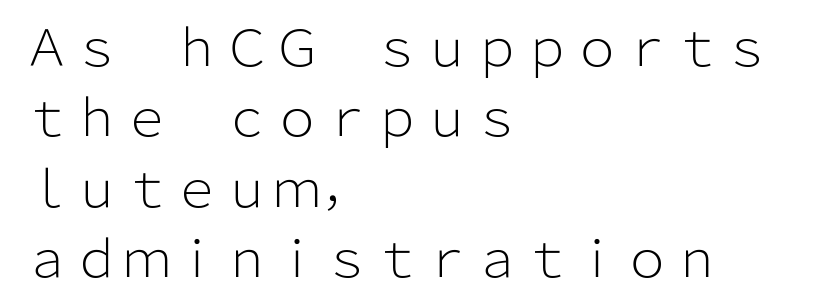
The image shows 50 px light sans-serif type, upright; set left-aligned, normal line spacing (1.41x), normal letter spacing, not underlined; low stroke contrast and a medium x-height.
